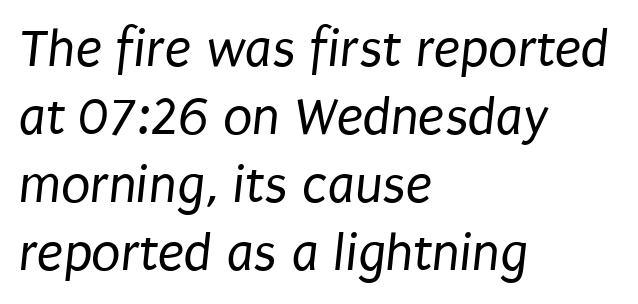
The image shows 54 px regular-weight, condensed sans-serif type; set left-aligned, normal line spacing (1.26x), normal letter spacing, not underlined; low stroke contrast and a large x-height.
